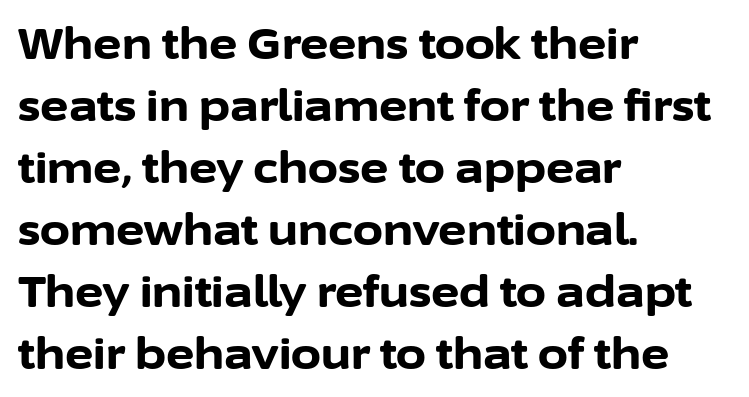
A classic flush-left, rag-right setting is used for this passage. Quick note: underline off. These lines are rendered in a variable-pitch font. Thick stems and heavy bowls — unmistakably bold. Rows of type keep a routine distance in the vertical direction.
